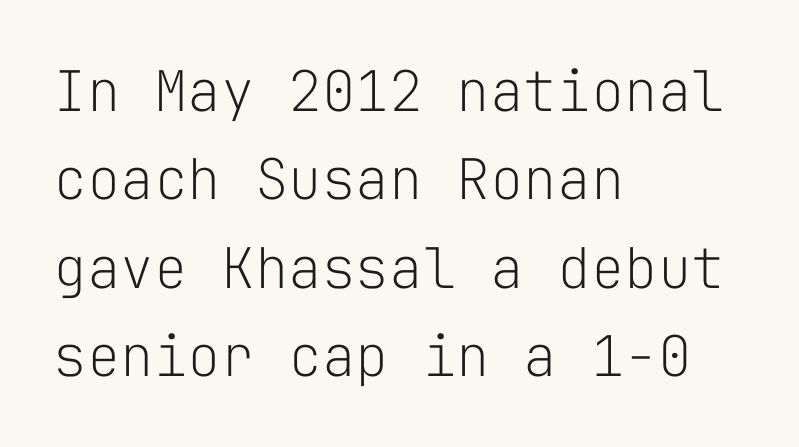
Q: Is the text bold? A: No.
Q: Is the text italic (slanted)? A: No, it is upright.
Q: Is the typeface a serif or a sans-serif typeface? A: Sans-serif.
Q: Is the text underlined? A: No.
Q: How is the paragraph aligned? A: Left-aligned.
Q: Is the spacing between letters normal or unusually wide? A: Normal.
Q: Is the spacing between lines tight, normal or loose? A: Normal.
Q: Width (condensed, normal, or wide)? A: Normal.
Q: Stroke contrast? A: Low.
Q: x-height? A: Medium.
Q: Monospaced? A: Yes.
